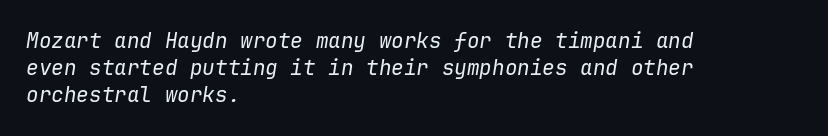
Tall strokes in this sample are angled rather than plumb. Glyph-to-glyph distance matches everyday printed text. Each new line begins a customary step beneath the previous one. The paragraph shown leans on its left margin.
